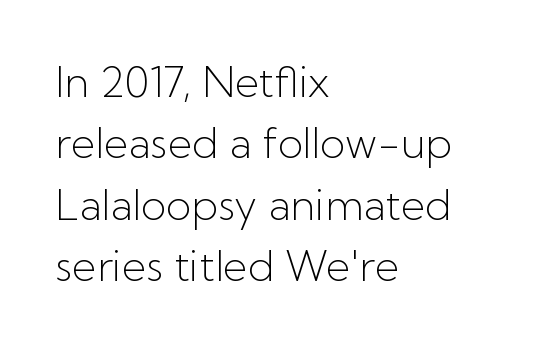
Q: Is the text bold? A: No.
Q: Is the text italic (slanted)? A: No, it is upright.
Q: Is the typeface a serif or a sans-serif typeface? A: Sans-serif.
Q: Is the text underlined? A: No.
Q: How is the paragraph aligned? A: Left-aligned.
Q: Is the spacing between letters normal or unusually wide? A: Normal.
Q: Is the spacing between lines tight, normal or loose? A: Normal.
Q: Width (condensed, normal, or wide)? A: Normal.
Q: Stroke contrast? A: Low.
Q: x-height? A: Medium.
Q: Monospaced? A: No.
